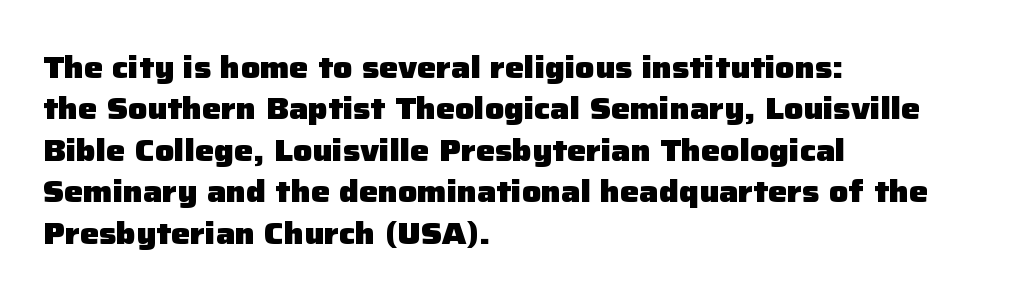
{"serif": "no", "italic": "no", "bold": "yes", "weight": "heavy", "width": "normal", "stroke_contrast": "low", "x_height": "medium", "monospaced": "no", "underline": "no", "align": "left", "line_spacing": "normal", "line_spacing_ratio": 1.38, "letter_spacing": "normal", "letter_spacing_em": 0.0, "glyph_px": 30}
